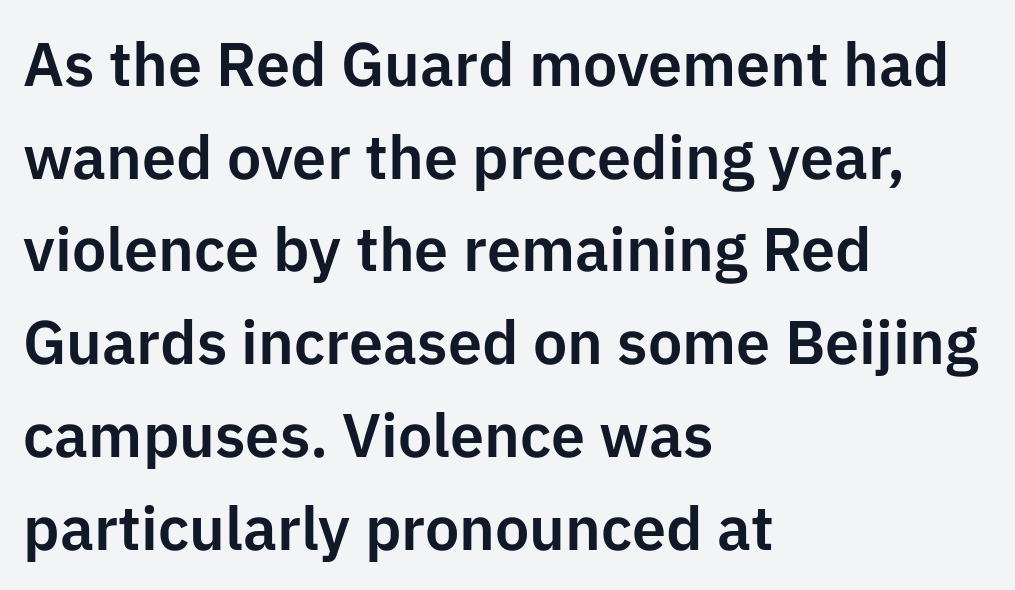
Q: Is the text italic (slanted)? A: No, it is upright.
Q: Is the typeface a serif or a sans-serif typeface? A: Sans-serif.
Q: Is the text underlined? A: No.
Q: How is the paragraph aligned? A: Left-aligned.
Q: Is the spacing between letters normal or unusually wide? A: Normal.
Q: Is the spacing between lines tight, normal or loose? A: Normal.
Q: Width (condensed, normal, or wide)? A: Normal.
Q: Stroke contrast? A: Low.
Q: x-height? A: Medium.
Q: Monospaced? A: No.
